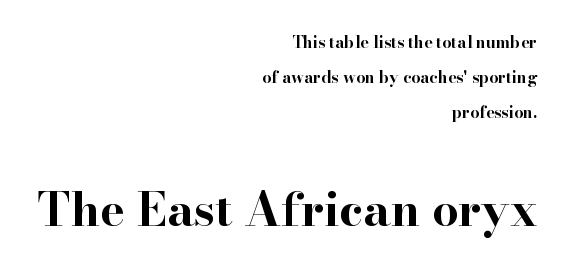
Q: Is the text bold? A: Yes.
Q: Is the text italic (slanted)? A: No, it is upright.
Q: Is the typeface a serif or a sans-serif typeface? A: Serif.
Q: Is the text underlined? A: No.
Q: How is the paragraph aligned? A: Right-aligned.
Q: Is the spacing between letters normal or unusually wide? A: Normal.
Q: Is the spacing between lines tight, normal or loose? A: Loose.
Q: Which block of text is set in a larger size, the first (top) or the second (bottom)? A: The second (bottom) one.
Q: Width (condensed, normal, or wide)? A: Wide.
Q: Stroke contrast? A: High.
Q: x-height? A: Small.
Q: Monospaced? A: No.
